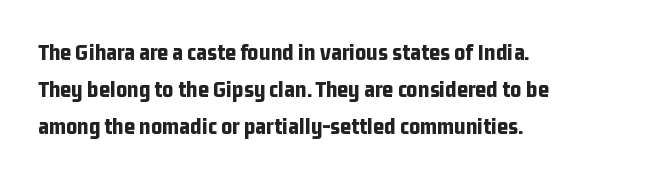
The image shows 24 px bold type, upright; set left-aligned, normal line spacing (1.54x), normal letter spacing, not underlined.
